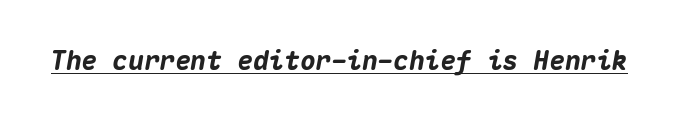
{"italic": "yes", "lean": "right", "slant_degrees": 10, "bold": "yes", "underline": "yes", "letter_spacing": "normal", "letter_spacing_em": 0.0, "glyph_px": 26}
